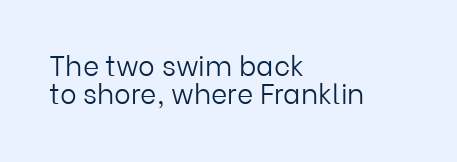
Think standard paragraph weight, or any step lighter than that. The letters stand straight up with perfectly vertical stems. Layout note: lines flush left. Character widths vary here, with narrow letters taking less room than wide ones.
